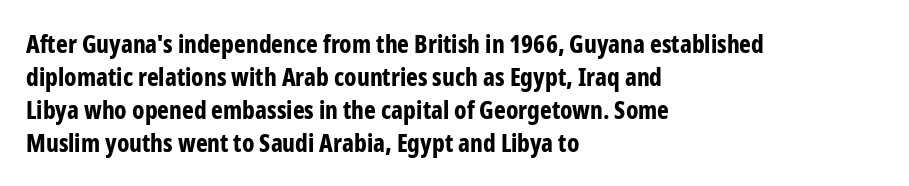
{"italic": "no", "bold": "yes", "underline": "no", "align": "left", "line_spacing": "normal", "line_spacing_ratio": 1.32, "letter_spacing": "normal", "letter_spacing_em": 0.0, "glyph_px": 25}
